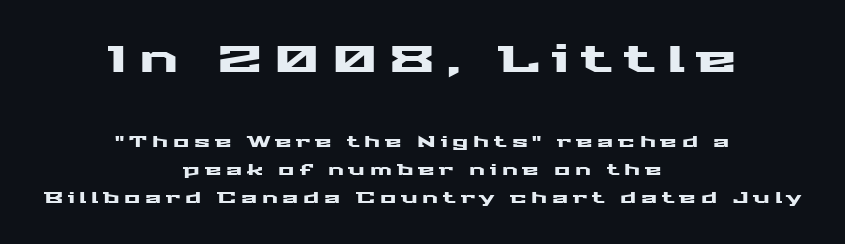
{"serif": "no", "italic": "no", "width": "wide", "stroke_contrast": "medium", "x_height": "medium", "monospaced": "no", "underline": "no", "align": "center", "line_spacing_ratio": 1.86, "letter_spacing": "wide", "letter_spacing_em": 0.32, "larger_block": "first", "size_ratio": 2.47, "glyph_px": 37}
